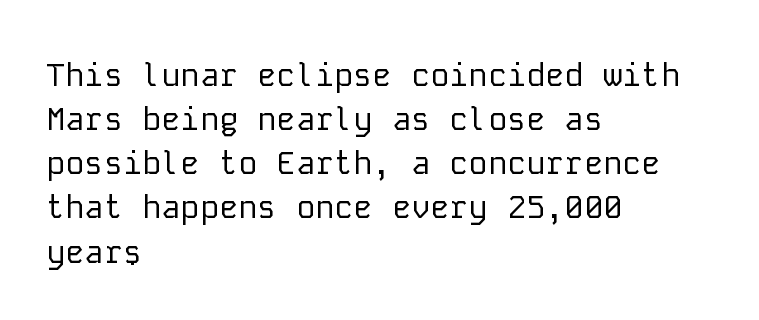
Unlike a traditional serif, this face leaves its strokes unadorned. Layout note: lines flush left. The face looks like a standard text weight, possibly lighter. The letterforms sit shoulder to shoulder at normal distance.
